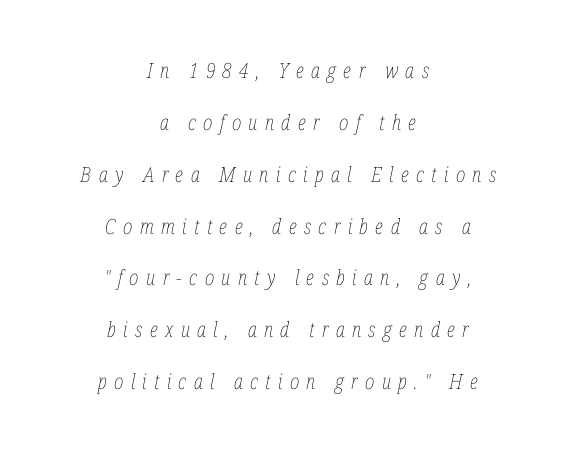
Vertical stems look standard width or narrower in stroke. Where is the straight margin? There isn't one; the lines are centered. This rendering features lettering with no underline. Rendered with sloped, italic letterforms. Observe the wide spacing: letters keep a clear distance from each other.
